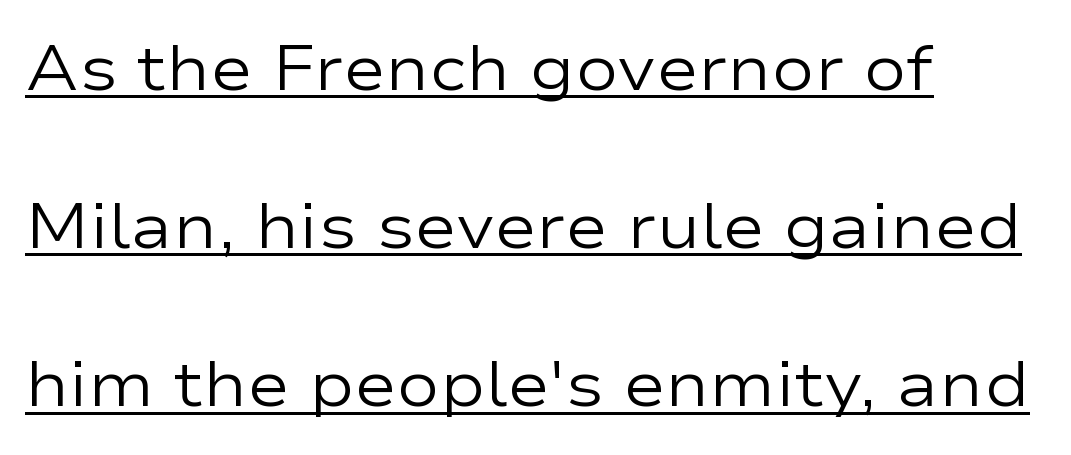
The image shows 64 px regular-weight, wide sans-serif type, upright; set left-aligned, loose line spacing (2.47x), normal letter spacing, underlined; low stroke contrast and a medium x-height.
